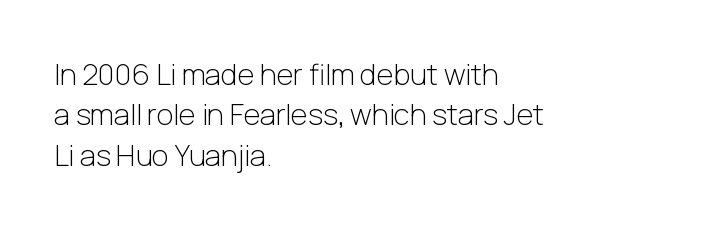
The image shows 29 px light sans-serif type, upright; set left-aligned, normal line spacing (1.39x), normal letter spacing, not underlined; low stroke contrast and a medium x-height.
